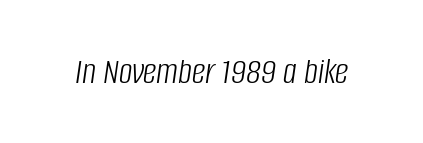
The passage shown is typed in a proportional face where columns would drift. This rendering features lettering with no underline. Looking at the ascenders, they clearly lean. Counters stay open thanks to moderate or lighter strokes. Tracking value appears to be zero — textbook default spacing.
